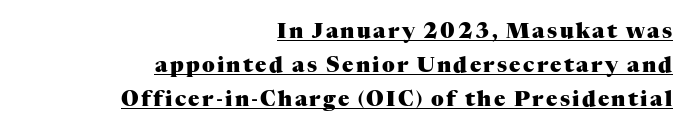
The image shows 21 px bold type, upright; set right-aligned, normal line spacing (1.61x), underlined.
